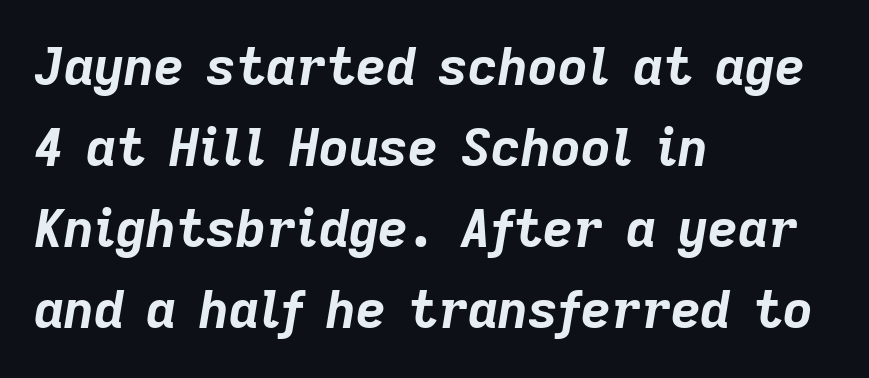
The image shows 52 px bold type, italic (leaning right); set left-aligned, normal line spacing (1.56x), normal letter spacing, not underlined; low stroke contrast and a medium x-height.
